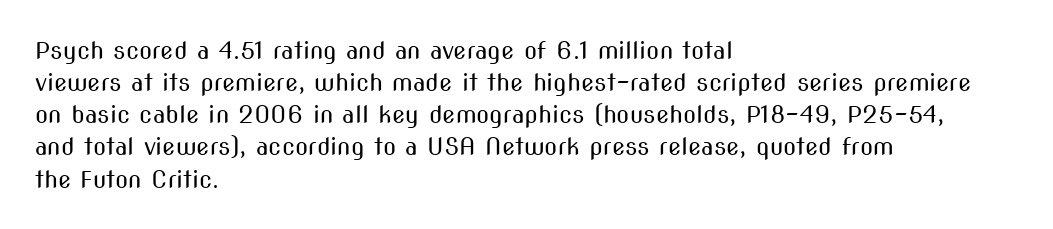
{"italic": "no", "bold": "no", "underline": "no", "align": "left", "line_spacing": "normal", "line_spacing_ratio": 1.34, "letter_spacing": "normal", "letter_spacing_em": 0.0, "glyph_px": 24}
